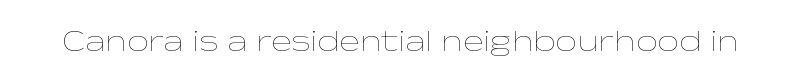
Q: Is the text bold? A: No.
Q: Is the text italic (slanted)? A: No, it is upright.
Q: Is the text underlined? A: No.
Q: Is the spacing between letters normal or unusually wide? A: Normal.
Q: Width (condensed, normal, or wide)? A: Wide.
Q: Stroke contrast? A: Low.
Q: x-height? A: Medium.
Q: Monospaced? A: No.
